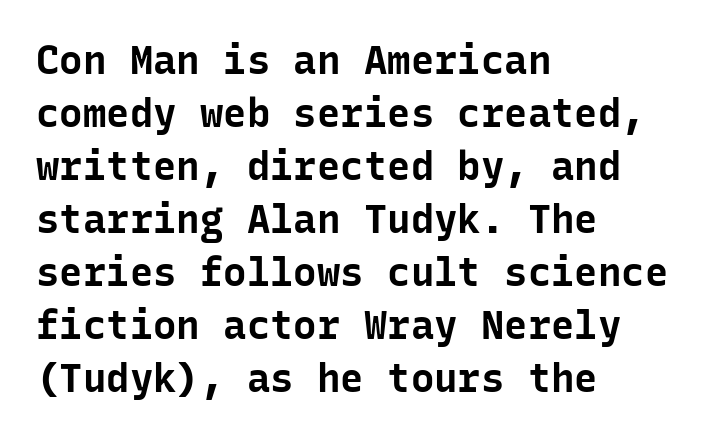
Q: Is the text bold? A: Yes.
Q: Is the text italic (slanted)? A: No, it is upright.
Q: Is the typeface a serif or a sans-serif typeface? A: Sans-serif.
Q: Is the text underlined? A: No.
Q: How is the paragraph aligned? A: Left-aligned.
Q: Is the spacing between letters normal or unusually wide? A: Normal.
Q: Is the spacing between lines tight, normal or loose? A: Normal.
Q: Width (condensed, normal, or wide)? A: Normal.
Q: Stroke contrast? A: Low.
Q: x-height? A: Medium.
Q: Monospaced? A: Yes.
